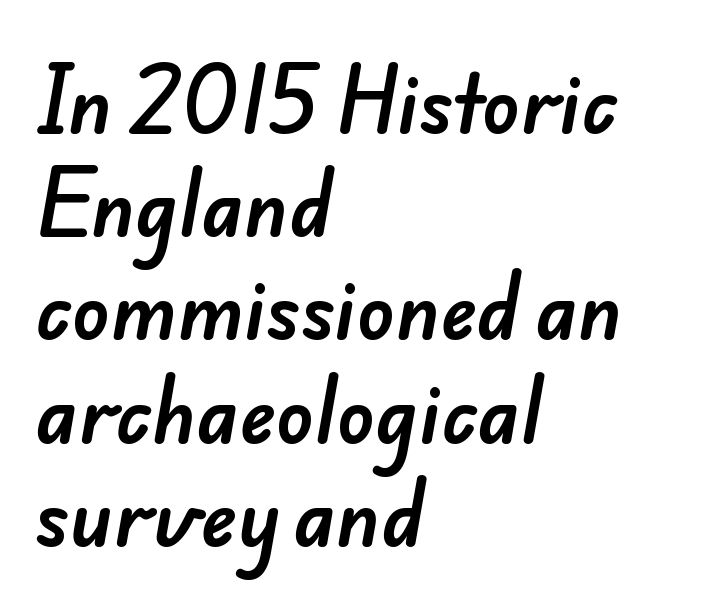
Line spacing here is normal. Underlining? Definitely not there. Font category for this specimen: sans-serif. Is the block centered? No — it sits flush against the left margin. Varying glyph widths throughout — classic text-font behaviour.
